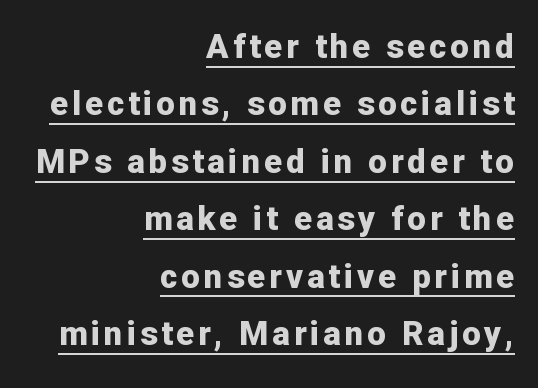
No feet cap the strokes, marking this as sans-serif type. Line endings align vertically; line beginnings do not. Do the characters align in a grid? No, the font is proportional. Heft: maximum for text — a bold.
